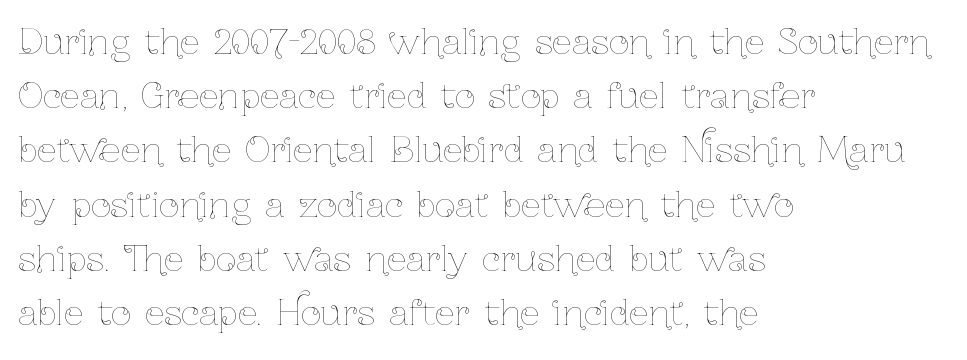
The image shows 35 px thin, condensed type, upright; set left-aligned, normal line spacing (1.55x), normal letter spacing, not underlined; low stroke contrast and a medium x-height.
